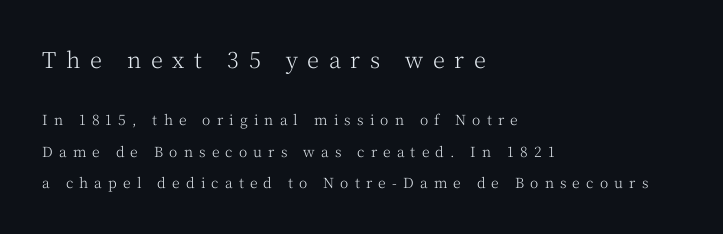
The image shows 22 px text type, upright; set left-aligned, loose line spacing (2.22x), unusually wide letter spacing (+0.44 em), not underlined; the first (top) block is 1.57x larger.
